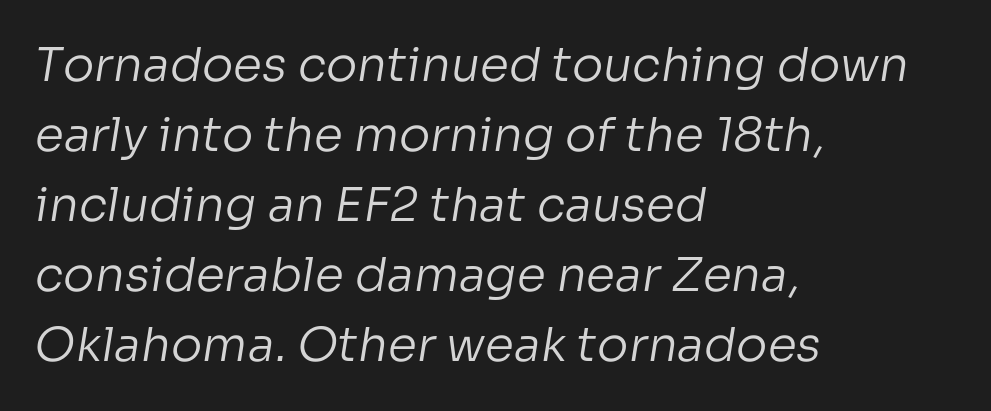
{"serif": "no", "bold": "no", "weight": "regular", "width": "normal", "stroke_contrast": "low", "x_height": "medium", "monospaced": "no", "underline": "no", "align": "left", "line_spacing": "normal", "line_spacing_ratio": 1.49, "letter_spacing": "normal", "letter_spacing_em": 0.0, "glyph_px": 47}
